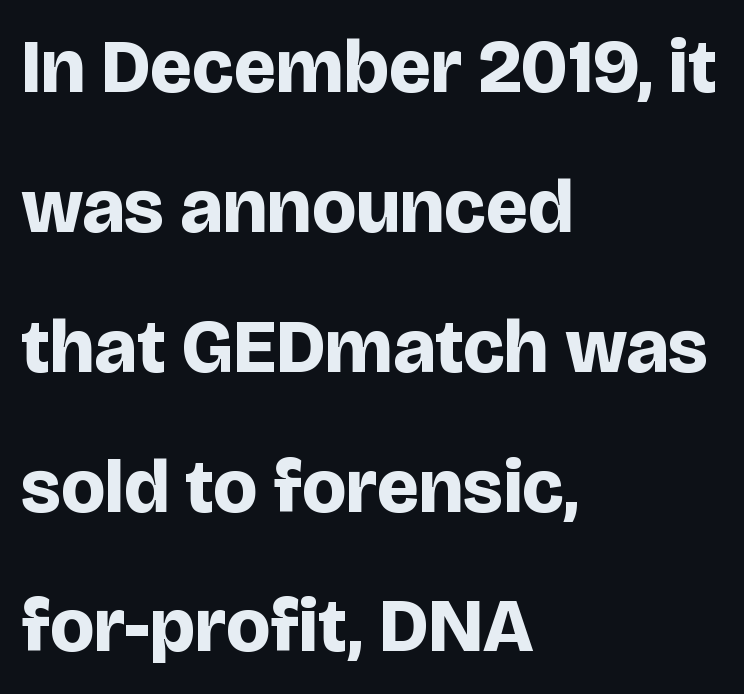
The line texture is even and compact thanks to regular tracking. The paragraph shown leans on its left margin. Varying glyph widths throughout — classic text-font behaviour. Posture: straight, roman, zero tilt. Underline: absent. Chunky letters — that's bold for sure.
